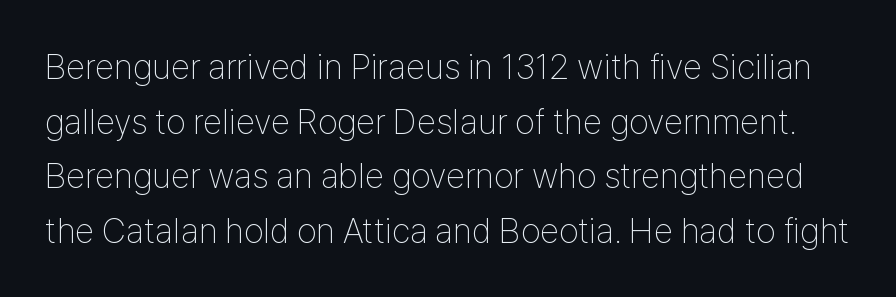
Q: Is the text bold? A: No.
Q: Is the text italic (slanted)? A: No, it is upright.
Q: Is the typeface a serif or a sans-serif typeface? A: Sans-serif.
Q: Is the text underlined? A: No.
Q: Is the spacing between letters normal or unusually wide? A: Normal.
Q: Is the spacing between lines tight, normal or loose? A: Normal.
Q: Width (condensed, normal, or wide)? A: Condensed.
Q: Stroke contrast? A: Low.
Q: x-height? A: Medium.
Q: Monospaced? A: No.
